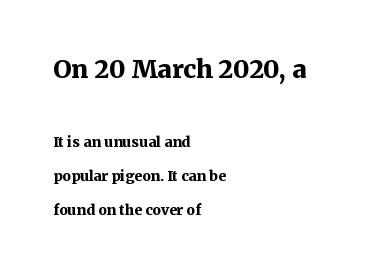
Q: Is the text bold? A: Yes.
Q: Is the text italic (slanted)? A: No, it is upright.
Q: Is the text underlined? A: No.
Q: How is the paragraph aligned? A: Left-aligned.
Q: Is the spacing between letters normal or unusually wide? A: Normal.
Q: Is the spacing between lines tight, normal or loose? A: Loose.
Q: Which block of text is set in a larger size, the first (top) or the second (bottom)? A: The first (top) one.
